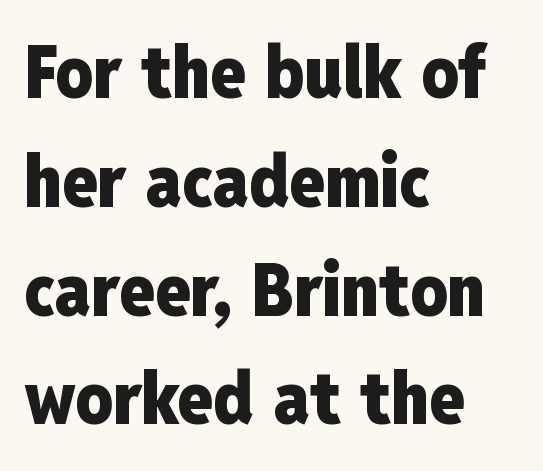
{"serif": "no", "italic": "no", "bold": "yes", "weight": "heavy", "width": "condensed", "stroke_contrast": "low", "x_height": "medium", "monospaced": "no", "underline": "no", "align": "left", "line_spacing": "normal", "line_spacing_ratio": 1.49, "letter_spacing": "normal", "letter_spacing_em": 0.0, "glyph_px": 73}
